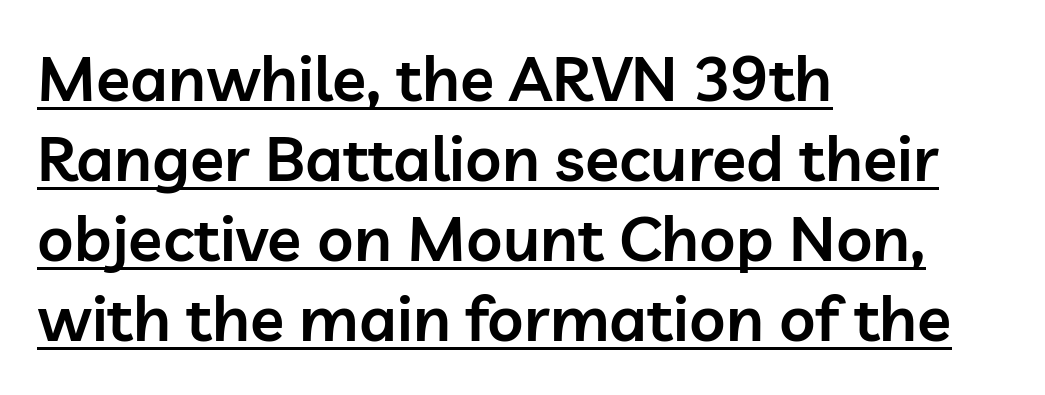
Q: Is the text bold? A: Semi-bold.
Q: Is the text italic (slanted)? A: No, it is upright.
Q: Is the typeface a serif or a sans-serif typeface? A: Sans-serif.
Q: Is the text underlined? A: Yes.
Q: How is the paragraph aligned? A: Left-aligned.
Q: Is the spacing between letters normal or unusually wide? A: Normal.
Q: Is the spacing between lines tight, normal or loose? A: Normal.
Q: Width (condensed, normal, or wide)? A: Normal.
Q: Stroke contrast? A: Low.
Q: x-height? A: Medium.
Q: Monospaced? A: No.
